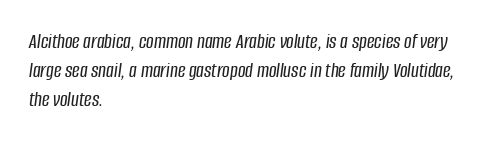
The image shows 21 px text type, italic (leaning right); set left-aligned, normal line spacing (1.39x), normal letter spacing, not underlined.
